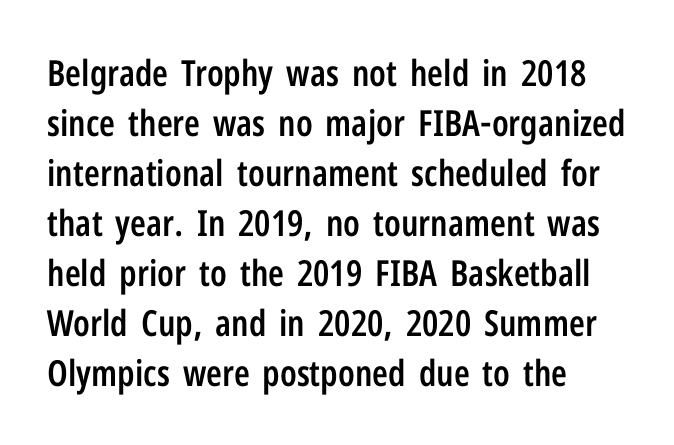
Q: Is the text bold? A: Semi-bold.
Q: Is the text italic (slanted)? A: No, it is upright.
Q: Is the typeface a serif or a sans-serif typeface? A: Sans-serif.
Q: Is the text underlined? A: No.
Q: How is the paragraph aligned? A: Left-aligned.
Q: Is the spacing between letters normal or unusually wide? A: Normal.
Q: Is the spacing between lines tight, normal or loose? A: Normal.
Q: Width (condensed, normal, or wide)? A: Condensed.
Q: Stroke contrast? A: Low.
Q: x-height? A: Medium.
Q: Monospaced? A: No.
